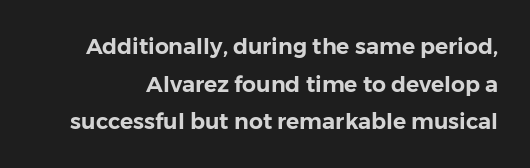
The letterforms sit shoulder to shoulder at normal distance. This sample uses an upright cut, with every glyph sitting square on the baseline. Quick note: underline off.
